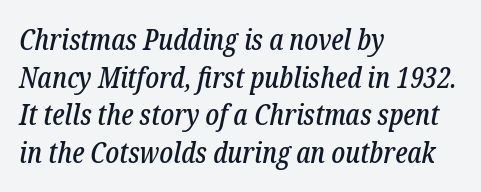
{"serif": "yes", "italic": "yes", "lean": "right", "slant_degrees": 12, "width": "condensed", "stroke_contrast": "low", "x_height": "medium", "monospaced": "no", "underline": "no", "align": "left", "line_spacing": "normal", "line_spacing_ratio": 1.3, "letter_spacing": "normal", "letter_spacing_em": 0.0, "glyph_px": 29}
